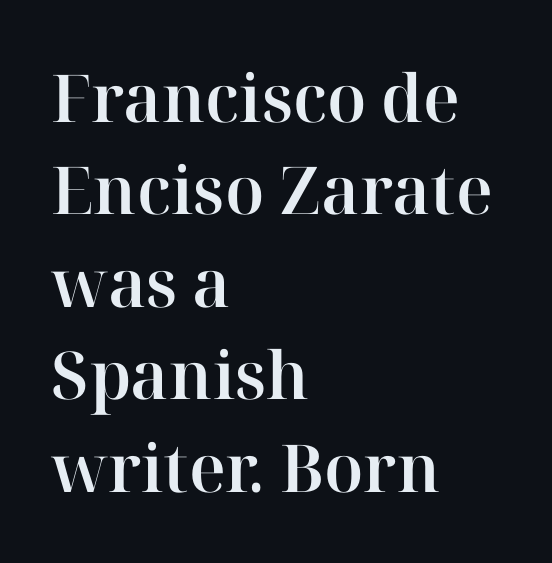
The image shows 66 px serif type, upright; set left-aligned, normal line spacing (1.4x), normal letter spacing, not underlined; high stroke contrast and a medium x-height.
